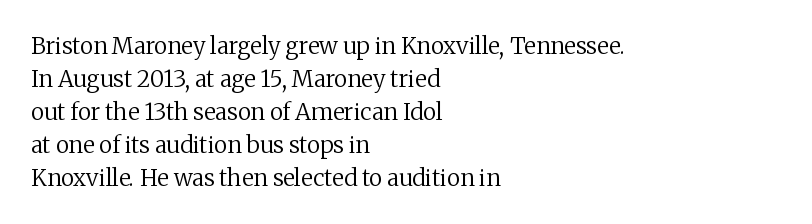
Honestly, the row spacing looks completely unremarkable. Caption: face not bold, strokes unweighted. Posture: vertical. This rendering features lettering with no underline. The setting favours the left margin, as ordinary paragraphs usually do.
